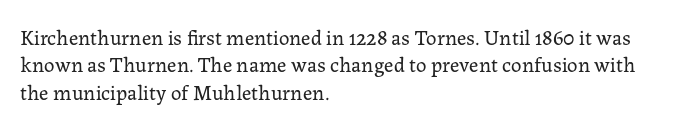
Q: Is the text bold? A: No.
Q: Is the text italic (slanted)? A: No, it is upright.
Q: Is the text underlined? A: No.
Q: How is the paragraph aligned? A: Left-aligned.
Q: Is the spacing between letters normal or unusually wide? A: Normal.
Q: Is the spacing between lines tight, normal or loose? A: Normal.
